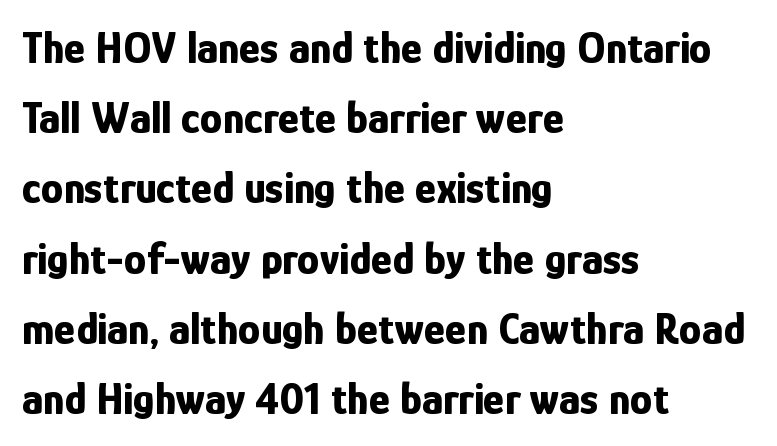
{"serif": "no", "italic": "no", "bold": "yes", "weight": "bold", "width": "condensed", "stroke_contrast": "low", "x_height": "medium", "monospaced": "no", "underline": "no", "align": "left", "line_spacing": "normal", "line_spacing_ratio": 1.56, "letter_spacing": "normal", "letter_spacing_em": 0.0, "glyph_px": 45}
